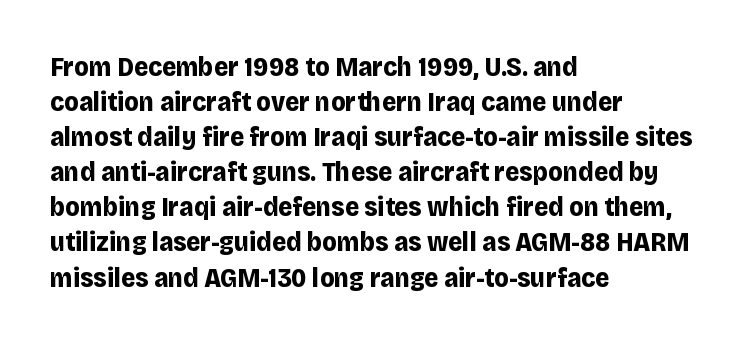
Is there much room between lines? A standard amount, neither cramped nor airy. Emphasis by weight is at full strength: bold. Each word holds together tightly as a unit, with standard inter-letter gaps. Rule under the text: the space is simply empty. Style check: upright. Does the copy run flush right? No — it runs flush left.
